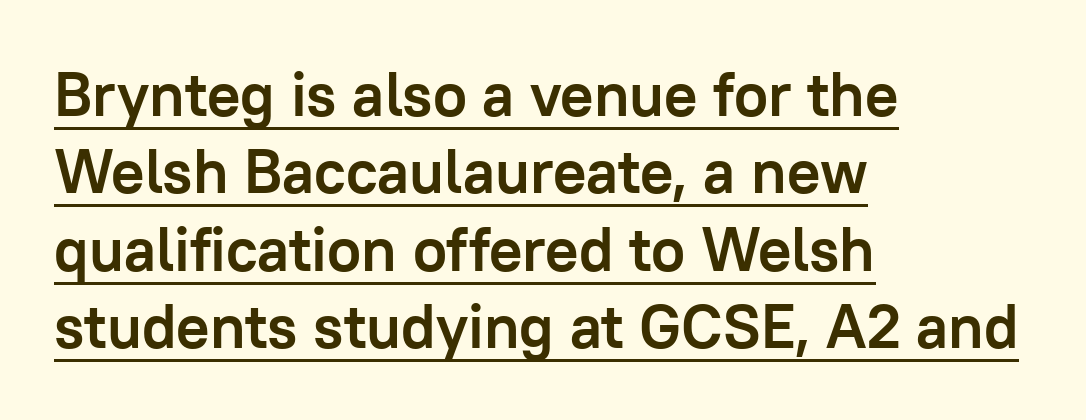
{"serif": "no", "italic": "no", "bold": "yes", "weight": "semibold", "width": "normal", "stroke_contrast": "low", "x_height": "medium", "monospaced": "no", "underline": "yes", "align": "left", "line_spacing": "normal", "line_spacing_ratio": 1.25, "letter_spacing": "normal", "letter_spacing_em": 0.0, "glyph_px": 62}
